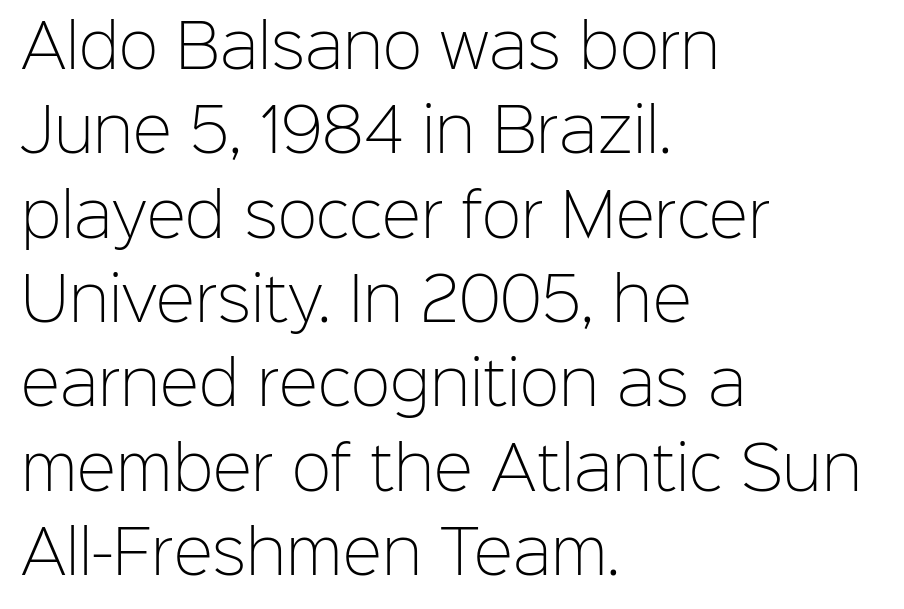
Q: Is the text bold? A: No.
Q: Is the text italic (slanted)? A: No, it is upright.
Q: Is the typeface a serif or a sans-serif typeface? A: Sans-serif.
Q: Is the text underlined? A: No.
Q: How is the paragraph aligned? A: Left-aligned.
Q: Is the spacing between letters normal or unusually wide? A: Normal.
Q: Is the spacing between lines tight, normal or loose? A: Normal.
Q: Width (condensed, normal, or wide)? A: Normal.
Q: Stroke contrast? A: Low.
Q: x-height? A: Medium.
Q: Monospaced? A: No.
